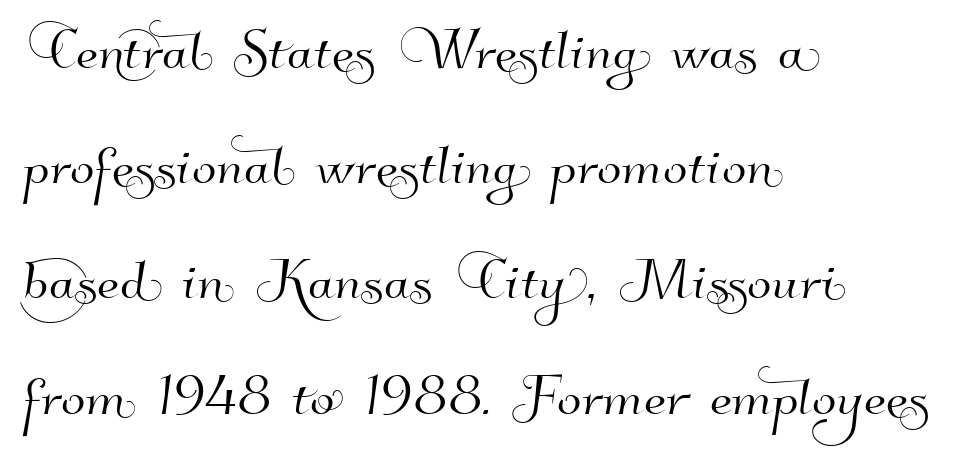
The image shows 72 px sans-serif type; set left-aligned, normal line spacing (1.6x), normal letter spacing, not underlined; high stroke contrast and a small x-height.
